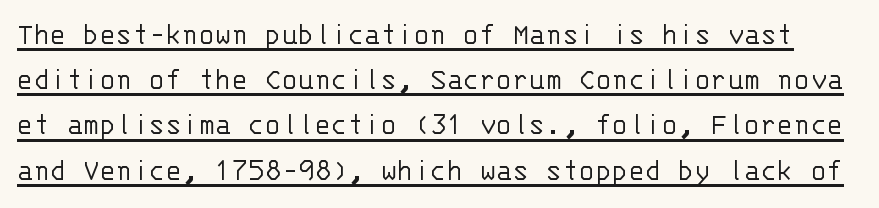
Q: Is the text bold? A: No.
Q: Is the text italic (slanted)? A: No, it is upright.
Q: Is the typeface a serif or a sans-serif typeface? A: Sans-serif.
Q: Is the text underlined? A: Yes.
Q: Is the spacing between letters normal or unusually wide? A: Normal.
Q: Is the spacing between lines tight, normal or loose? A: Normal.
Q: Width (condensed, normal, or wide)? A: Normal.
Q: Stroke contrast? A: Low.
Q: x-height? A: Large.
Q: Monospaced? A: Yes.
